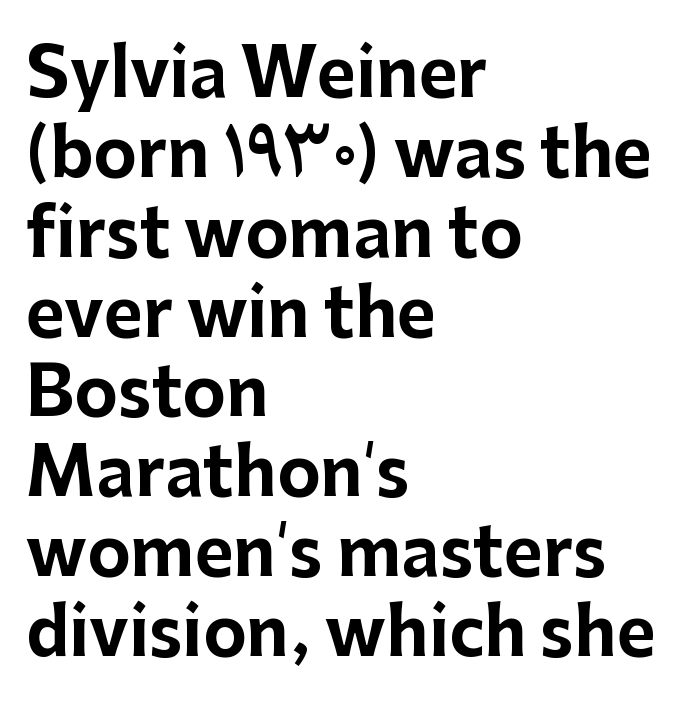
The image shows 66 px bold sans-serif type, upright; set left-aligned, line spacing 1.21x, normal letter spacing, not underlined; low stroke contrast and a medium x-height.
